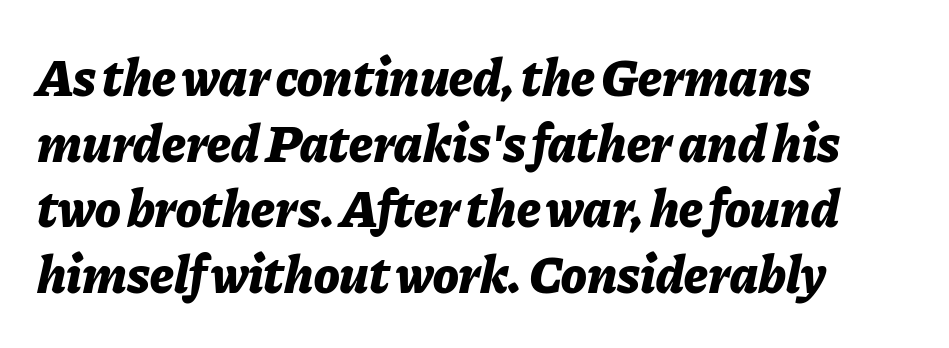
Characters follow at the spacing the type designer built in. A typesetter would mark this as italic. The rendering uses natural spacing where letterforms have individual widths. What weight is shown? A full bold with thick strokes. The setting favours the left margin, as ordinary paragraphs usually do. This rendering features lettering with no underline.
